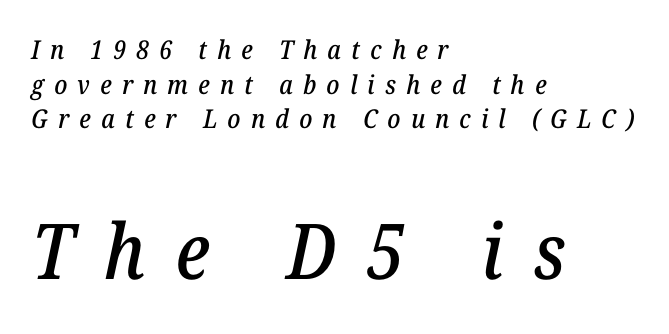
Q: Is the text italic (slanted)? A: Yes, it leans right by about 12 degrees.
Q: Is the typeface a serif or a sans-serif typeface? A: Serif.
Q: Is the text underlined? A: No.
Q: How is the paragraph aligned? A: Left-aligned.
Q: Is the spacing between letters normal or unusually wide? A: Unusually wide.
Q: Is the spacing between lines tight, normal or loose? A: Normal.
Q: Which block of text is set in a larger size, the first (top) or the second (bottom)? A: The second (bottom) one.
Q: Width (condensed, normal, or wide)? A: Normal.
Q: Stroke contrast? A: Low.
Q: x-height? A: Medium.
Q: Monospaced? A: No.
